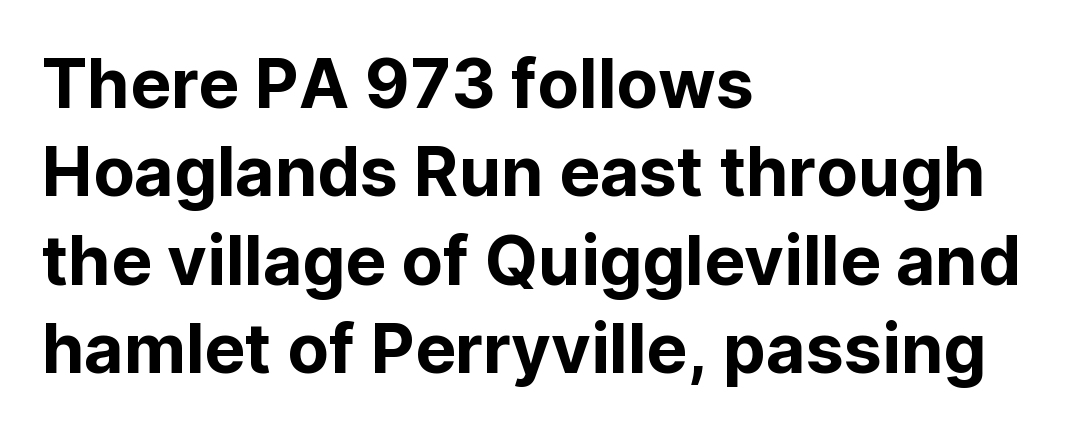
A typesetter would call this proportional, since set widths differ per character. Anything drawn beneath the words? Only blank space. The line texture is even and compact thanks to regular tracking. The block of text has a typical density, with ordinary space between rows. The rendering shows plain stroke endings on the letterforms — a sans-serif design.
